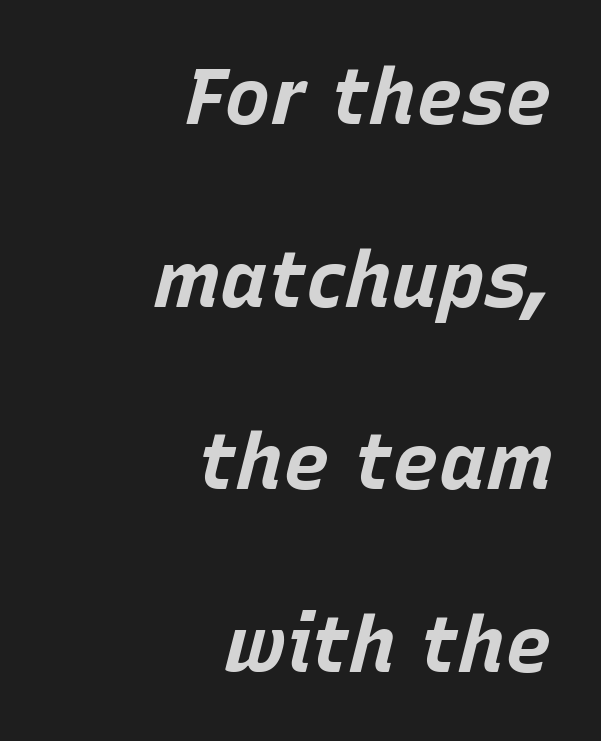
Q: Is the text bold? A: Yes.
Q: Is the text italic (slanted)? A: Yes, it leans right by about 15 degrees.
Q: Is the text underlined? A: No.
Q: How is the paragraph aligned? A: Right-aligned.
Q: Is the spacing between letters normal or unusually wide? A: Normal.
Q: Is the spacing between lines tight, normal or loose? A: Loose.
Q: Width (condensed, normal, or wide)? A: Normal.
Q: Stroke contrast? A: Low.
Q: x-height? A: Large.
Q: Monospaced? A: No.
